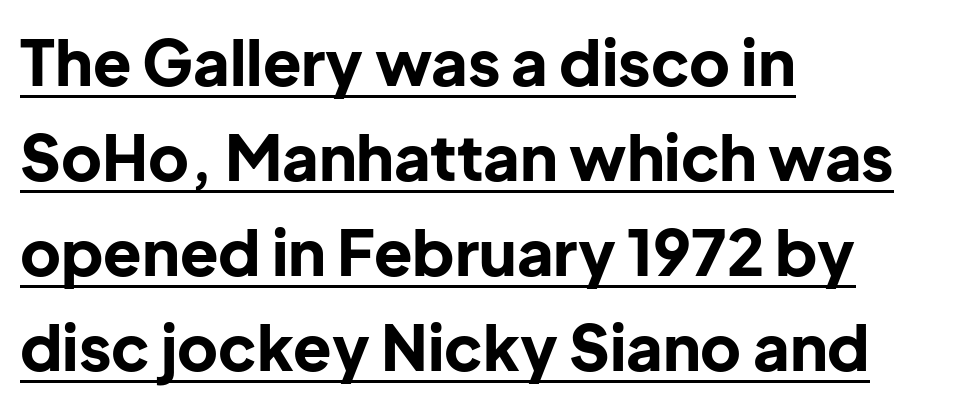
Q: Is the text bold? A: Yes.
Q: Is the text italic (slanted)? A: No, it is upright.
Q: Is the typeface a serif or a sans-serif typeface? A: Sans-serif.
Q: Is the text underlined? A: Yes.
Q: How is the paragraph aligned? A: Left-aligned.
Q: Is the spacing between letters normal or unusually wide? A: Normal.
Q: Is the spacing between lines tight, normal or loose? A: Normal.
Q: Width (condensed, normal, or wide)? A: Normal.
Q: Stroke contrast? A: Low.
Q: x-height? A: Medium.
Q: Monospaced? A: No.
